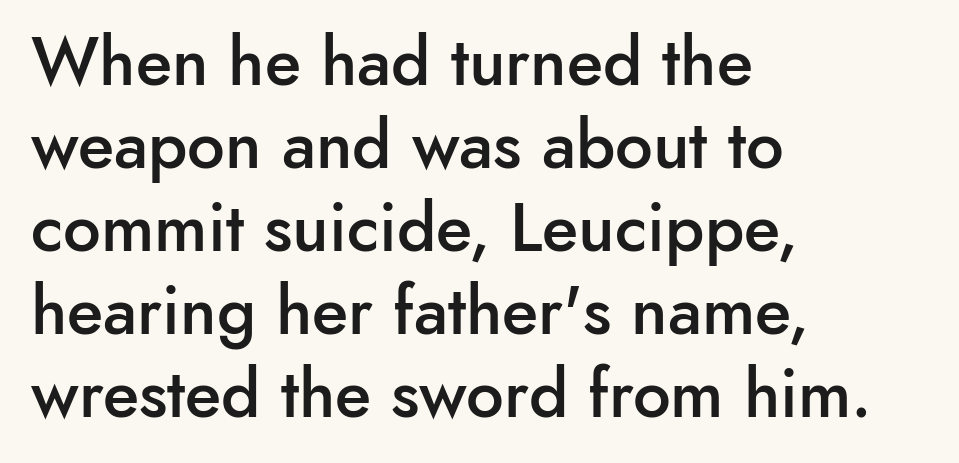
Q: Is the text bold? A: Semi-bold.
Q: Is the text italic (slanted)? A: No, it is upright.
Q: Is the typeface a serif or a sans-serif typeface? A: Sans-serif.
Q: Is the text underlined? A: No.
Q: How is the paragraph aligned? A: Left-aligned.
Q: Is the spacing between letters normal or unusually wide? A: Normal.
Q: Width (condensed, normal, or wide)? A: Normal.
Q: Stroke contrast? A: Low.
Q: x-height? A: Small.
Q: Monospaced? A: No.
